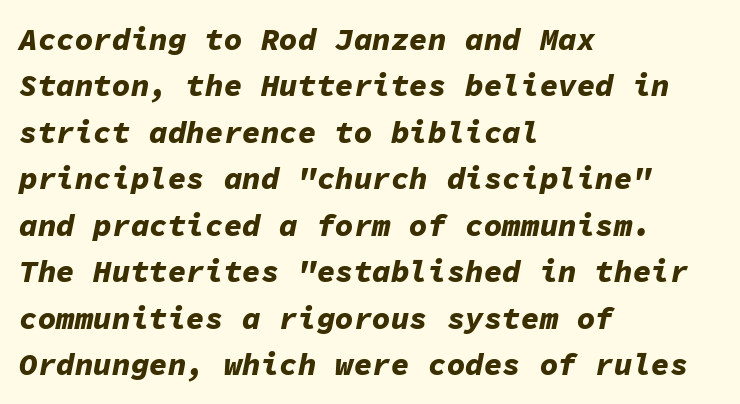
Q: Is the text bold? A: Yes.
Q: Is the text italic (slanted)? A: Yes, it leans right by about 11 degrees.
Q: Is the text underlined? A: No.
Q: How is the paragraph aligned? A: Left-aligned.
Q: Is the spacing between letters normal or unusually wide? A: Normal.
Q: Is the spacing between lines tight, normal or loose? A: Normal.
Q: Width (condensed, normal, or wide)? A: Normal.
Q: Stroke contrast? A: Low.
Q: x-height? A: Medium.
Q: Monospaced? A: Yes.
